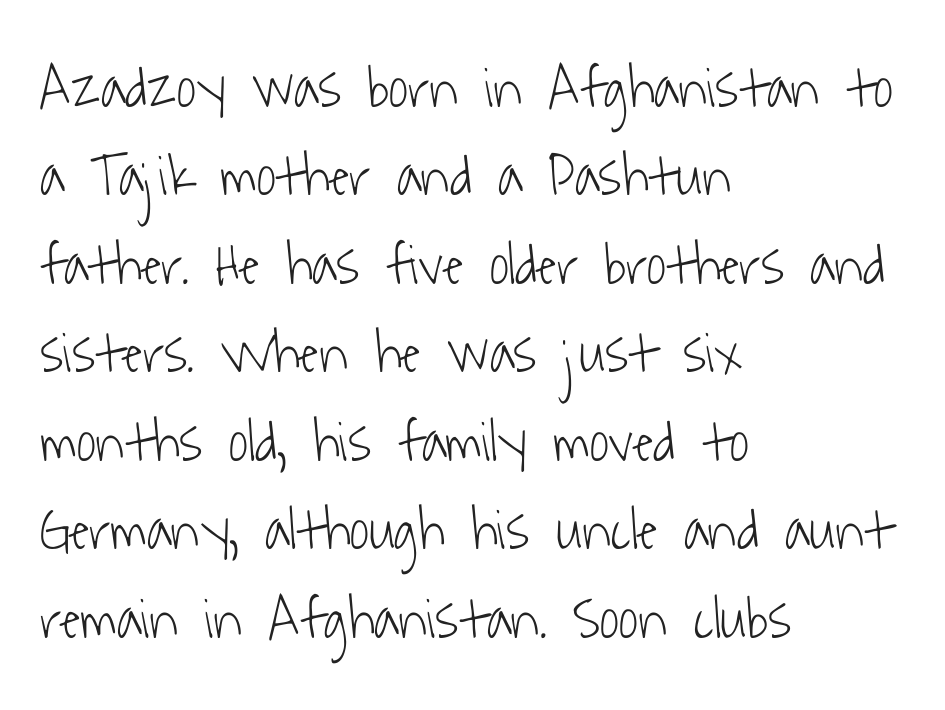
Q: Is the text bold? A: No.
Q: Is the typeface a serif or a sans-serif typeface? A: Sans-serif.
Q: Is the text underlined? A: No.
Q: How is the paragraph aligned? A: Left-aligned.
Q: Is the spacing between letters normal or unusually wide? A: Normal.
Q: Is the spacing between lines tight, normal or loose? A: Normal.
Q: Width (condensed, normal, or wide)? A: Condensed.
Q: Stroke contrast? A: Low.
Q: x-height? A: Medium.
Q: Monospaced? A: No.
